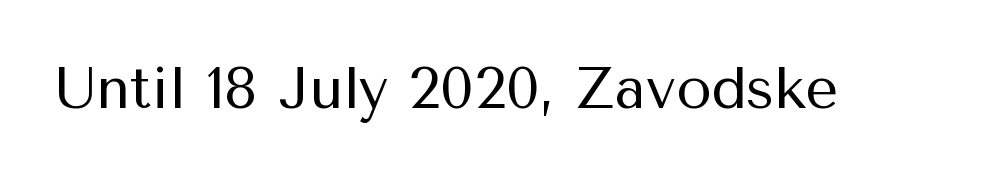
Q: Is the text bold? A: No.
Q: Is the text italic (slanted)? A: No, it is upright.
Q: Is the typeface a serif or a sans-serif typeface? A: Sans-serif.
Q: Is the text underlined? A: No.
Q: Is the spacing between letters normal or unusually wide? A: Normal.
Q: Width (condensed, normal, or wide)? A: Normal.
Q: Stroke contrast? A: Medium.
Q: x-height? A: Medium.
Q: Monospaced? A: No.
